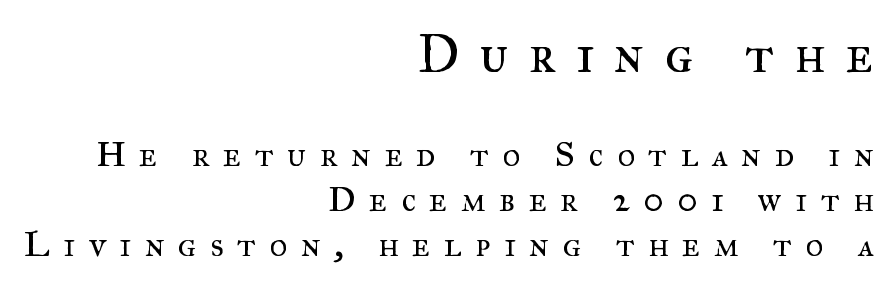
{"serif": "yes", "italic": "no", "bold": "no", "weight": "regular", "width": "normal", "stroke_contrast": "medium", "x_height": "small", "monospaced": "no", "underline": "no", "align": "right", "line_spacing": "normal", "line_spacing_ratio": 1.29, "letter_spacing": "wide", "letter_spacing_em": 0.38, "larger_block": "first", "size_ratio": 1.51, "glyph_px": 53}
